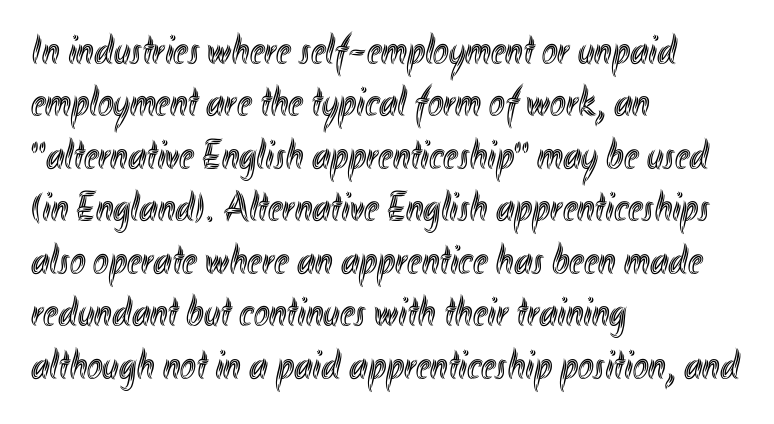
{"width": "condensed", "x_height": "small", "monospaced": "no", "underline": "no", "align": "left", "line_spacing": "normal", "line_spacing_ratio": 1.25, "letter_spacing": "normal", "letter_spacing_em": 0.0, "glyph_px": 42}
